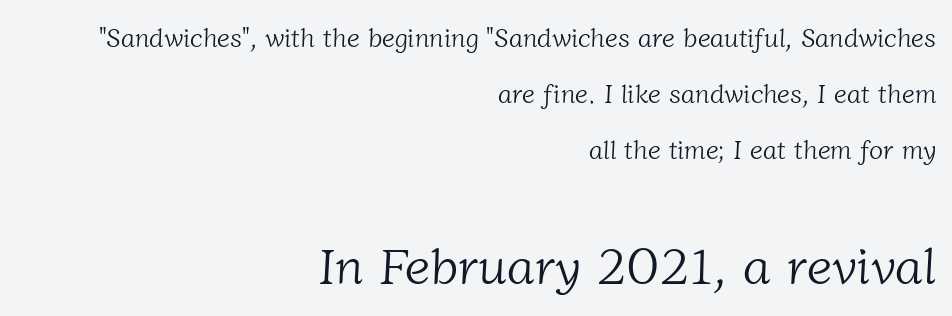
The image shows 51 px light serif type; set right-aligned, loose line spacing (2.15x), normal letter spacing, not underlined; the second (bottom) block is 1.96x larger; low stroke contrast and a medium x-height.
